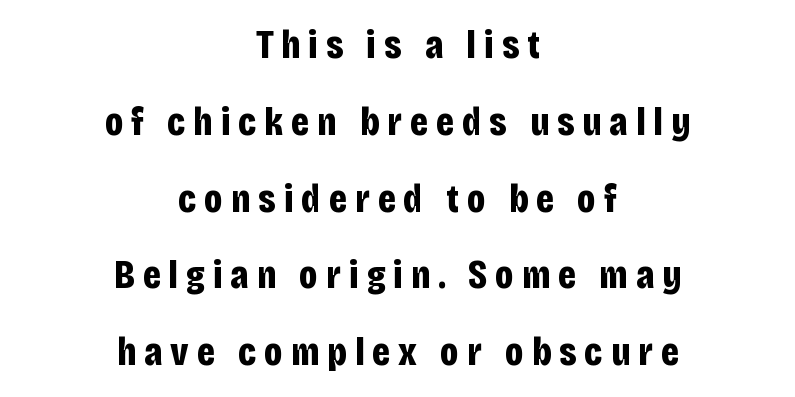
The image shows 40 px bold, condensed sans-serif type, upright; set centered, loose line spacing (1.92x), unusually wide letter spacing (+0.2 em), not underlined; low stroke contrast and a large x-height.
